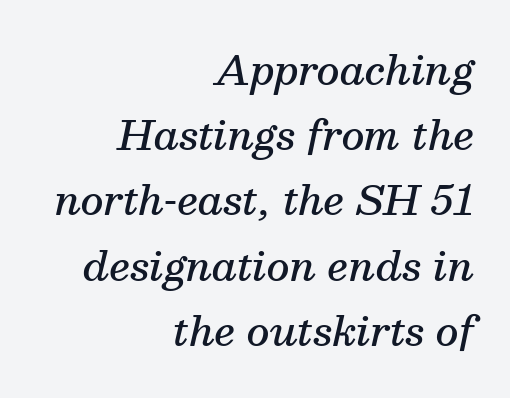
{"serif": "yes", "italic": "yes", "lean": "right", "slant_degrees": 13, "bold": "semi", "weight": "semibold", "width": "normal", "stroke_contrast": "medium", "x_height": "medium", "monospaced": "no", "underline": "no", "align": "right", "line_spacing": "normal", "line_spacing_ratio": 1.63, "letter_spacing": "normal", "letter_spacing_em": 0.0, "glyph_px": 40}
